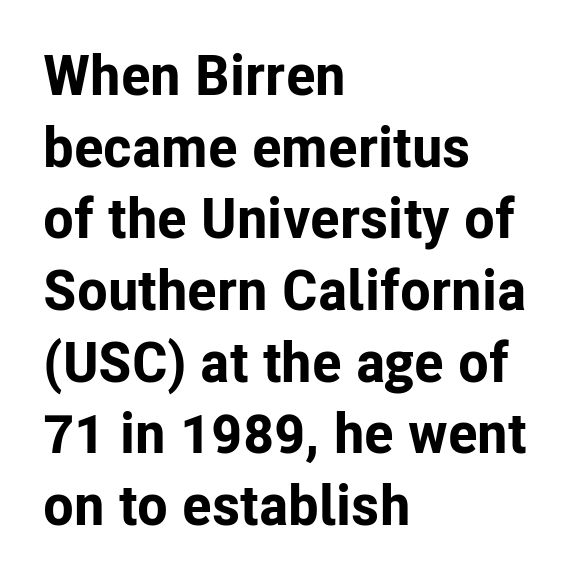
{"serif": "no", "italic": "no", "bold": "yes", "weight": "bold", "width": "normal", "stroke_contrast": "low", "x_height": "medium", "monospaced": "no", "underline": "no", "align": "left", "line_spacing": "normal", "line_spacing_ratio": 1.28, "letter_spacing": "normal", "letter_spacing_em": 0.0, "glyph_px": 56}
